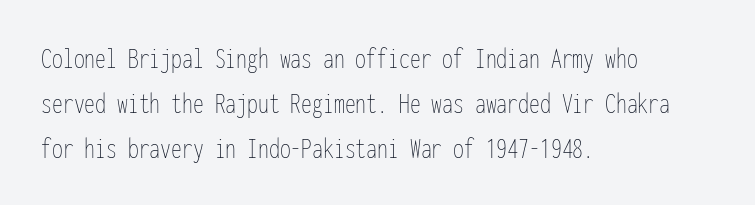
Q: Is the text bold? A: No.
Q: Is the text italic (slanted)? A: No, it is upright.
Q: Is the text underlined? A: No.
Q: How is the paragraph aligned? A: Left-aligned.
Q: Is the spacing between letters normal or unusually wide? A: Normal.
Q: Is the spacing between lines tight, normal or loose? A: Normal.
Q: Width (condensed, normal, or wide)? A: Condensed.
Q: Stroke contrast? A: Low.
Q: x-height? A: Medium.
Q: Monospaced? A: Yes.
